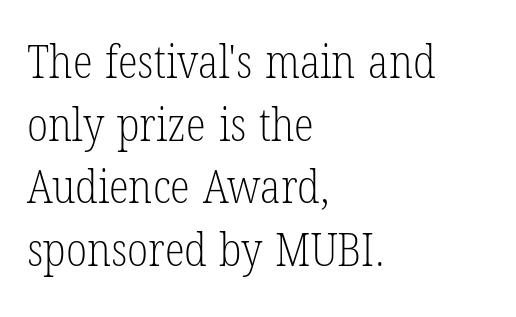
Think of a printed novel: that variable character pitch is what you see here. Line starts are locked; line ends wander. Caption: face not bold, strokes unweighted. The lettering holds an erect, upright posture throughout. Check where the strokes stop: tiny serifs finish them off. The tracking reads as untouched default to a designer's eye.
